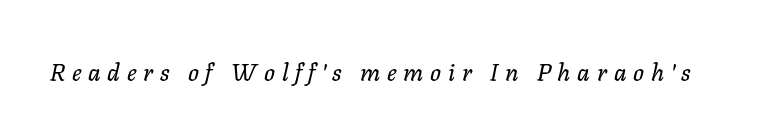
{"italic": "yes", "lean": "right", "slant_degrees": 11, "underline": "no", "letter_spacing": "wide", "letter_spacing_em": 0.28, "glyph_px": 24}
